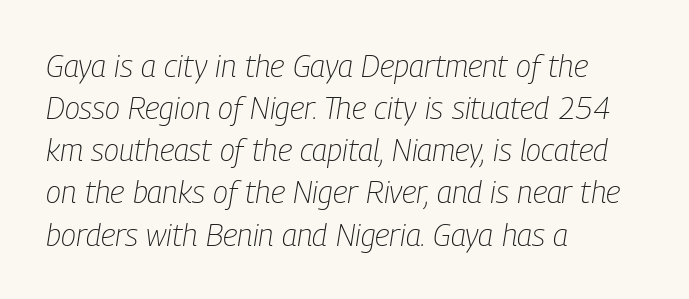
{"italic": "yes", "lean": "right", "slant_degrees": 9, "bold": "no", "weight": "light", "width": "condensed", "stroke_contrast": "low", "x_height": "medium", "monospaced": "no", "underline": "no", "align": "left", "line_spacing": "normal", "line_spacing_ratio": 1.36, "letter_spacing": "normal", "letter_spacing_em": 0.0, "glyph_px": 31}
